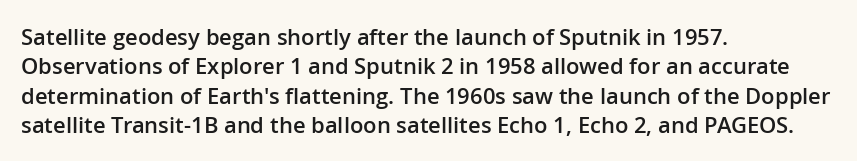
Q: Is the text bold? A: Semi-bold.
Q: Is the text italic (slanted)? A: No, it is upright.
Q: Is the text underlined? A: No.
Q: How is the paragraph aligned? A: Left-aligned.
Q: Is the spacing between letters normal or unusually wide? A: Normal.
Q: Is the spacing between lines tight, normal or loose? A: Normal.
